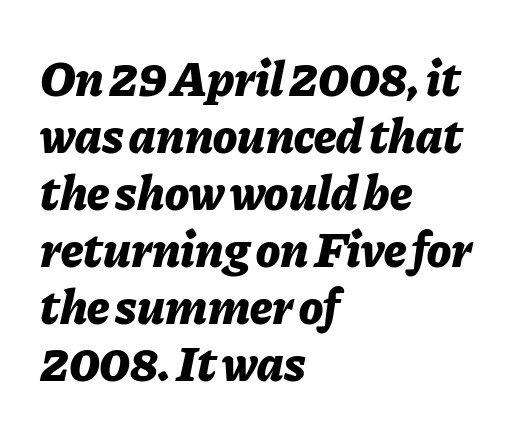
Proportional: the letters do not fall into vertical columns. This rendering uses left alignment, leaving the right contour irregular. A typesetter would mark this as italic. How are the letters spaced? Ordinarily, with no added tracking. Each glyph is drawn with heavy, bold strokes.
